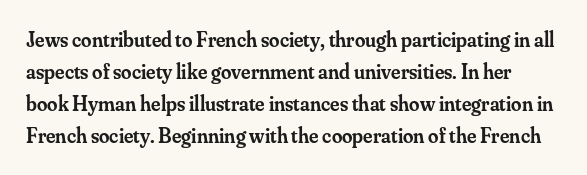
Nope, not italic — everything's standing straight. A bare baseline throughout the passage. How heavy is the stroke? Medium-heavy — a semibold, shy of bold. Reading down the column, the eye jumps a familiar distance to each next line. Caption: standard tracking, unaltered.
